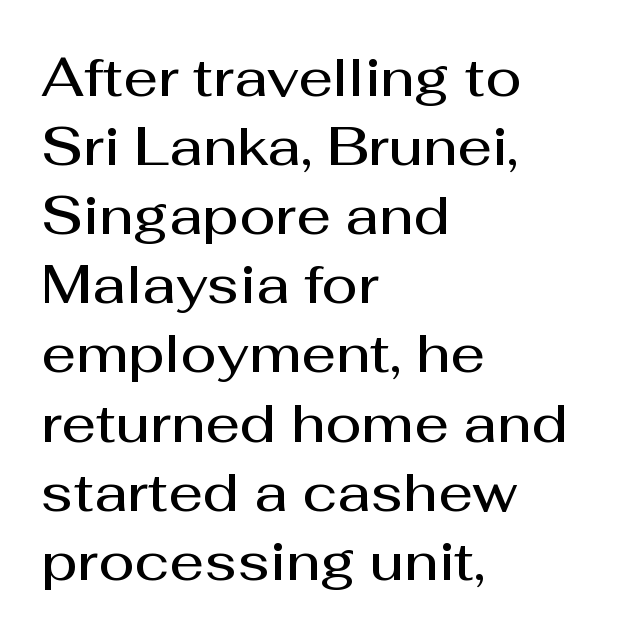
Q: Is the text bold? A: Semi-bold.
Q: Is the text italic (slanted)? A: No, it is upright.
Q: Is the typeface a serif or a sans-serif typeface? A: Sans-serif.
Q: Is the text underlined? A: No.
Q: How is the paragraph aligned? A: Left-aligned.
Q: Is the spacing between letters normal or unusually wide? A: Normal.
Q: Is the spacing between lines tight, normal or loose? A: Normal.
Q: Width (condensed, normal, or wide)? A: Normal.
Q: Stroke contrast? A: Medium.
Q: x-height? A: Medium.
Q: Monospaced? A: No.
